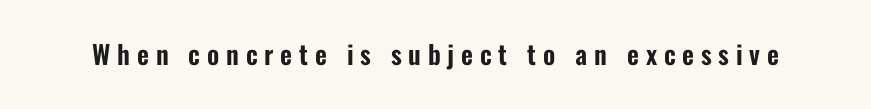
{"italic": "no", "underline": "no", "letter_spacing": "wide", "letter_spacing_em": 0.26, "glyph_px": 26}
